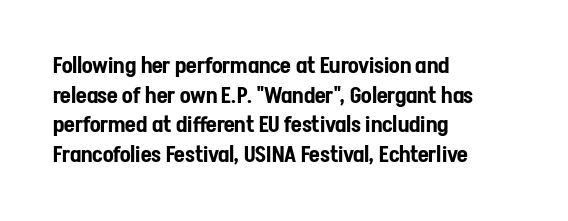
The image shows 22 px text type, upright; set left-aligned, normal line spacing (1.35x), normal letter spacing, not underlined.
